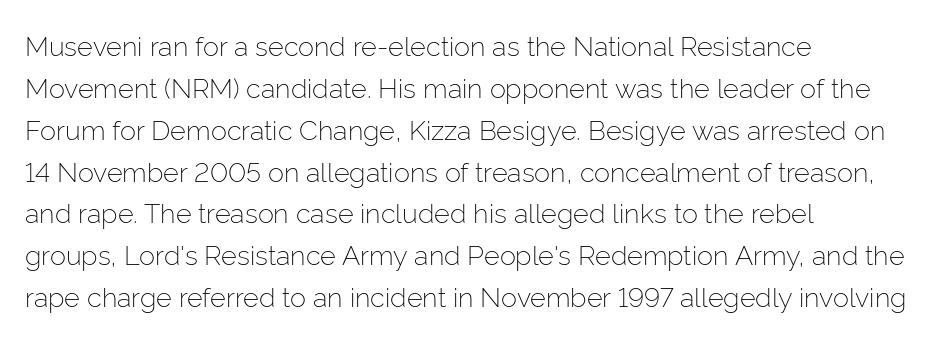
The image shows 27 px text type, upright; set left-aligned, normal line spacing (1.55x), normal letter spacing, not underlined.
